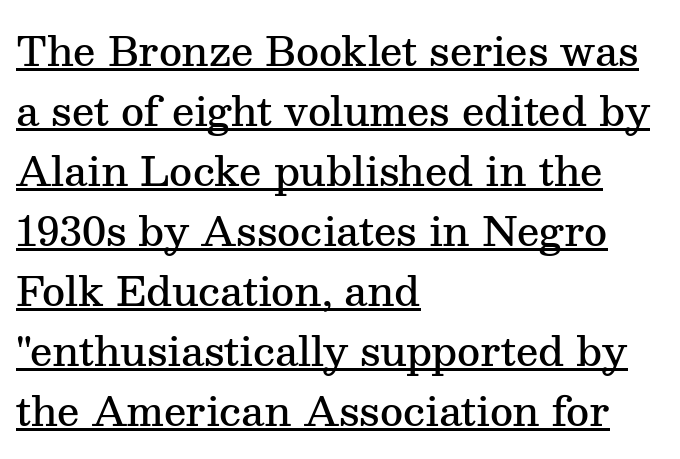
Q: Is the text bold? A: Semi-bold.
Q: Is the text italic (slanted)? A: No, it is upright.
Q: Is the typeface a serif or a sans-serif typeface? A: Serif.
Q: Is the text underlined? A: Yes.
Q: How is the paragraph aligned? A: Left-aligned.
Q: Is the spacing between letters normal or unusually wide? A: Normal.
Q: Is the spacing between lines tight, normal or loose? A: Normal.
Q: Width (condensed, normal, or wide)? A: Normal.
Q: Stroke contrast? A: Medium.
Q: x-height? A: Medium.
Q: Monospaced? A: No.
